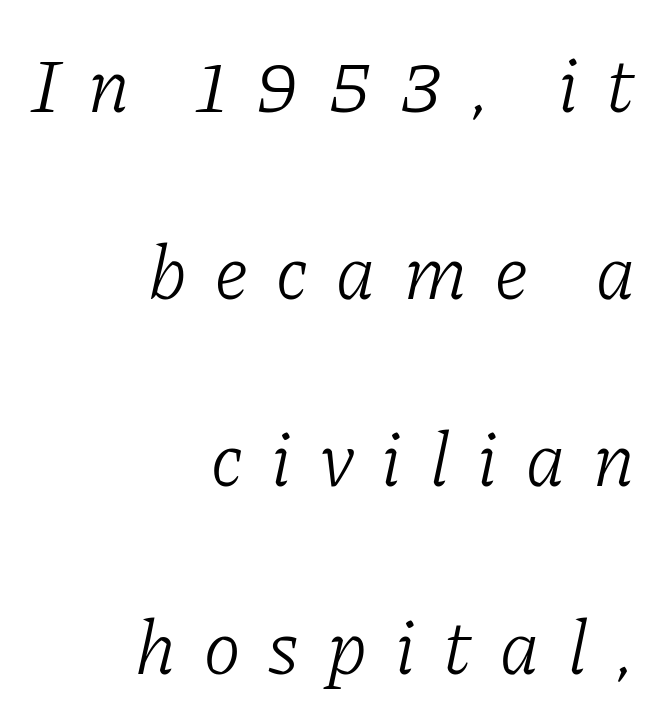
An italicized treatment has been applied to the whole sample. The letters are spread apart with noticeably loose tracking. Varying glyph widths throughout — classic text-font behaviour. Examine the stroke ends and you'll spot serifs. The area under the type is left untouched. All the whitespace from short lines collects on the left.
